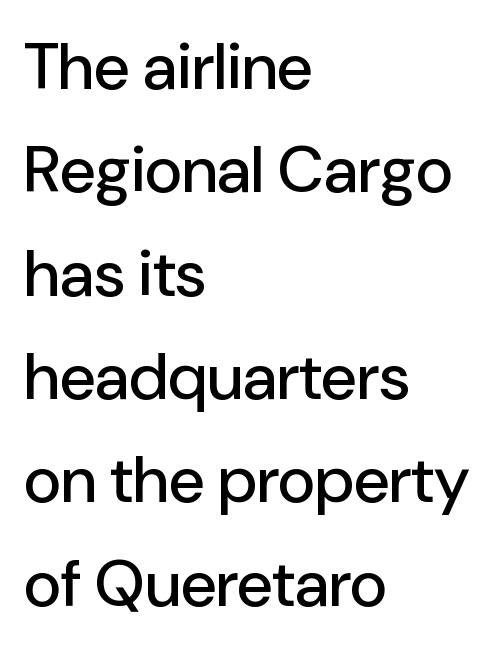
How are the letters spaced? Ordinarily, with no added tracking. Think of a printed novel: that variable character pitch is what you see here. Each row of text sits above clean, open space. The typeface chosen for these lines omits serifs. A classic flush-left, rag-right setting is used for this passage.
